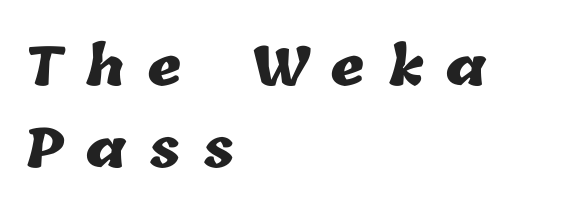
Q: Is the text bold? A: Yes.
Q: Is the text underlined? A: No.
Q: How is the paragraph aligned? A: Left-aligned.
Q: Is the spacing between letters normal or unusually wide? A: Unusually wide.
Q: Is the spacing between lines tight, normal or loose? A: Normal.
Q: Width (condensed, normal, or wide)? A: Normal.
Q: Stroke contrast? A: Low.
Q: x-height? A: Medium.
Q: Monospaced? A: No.
